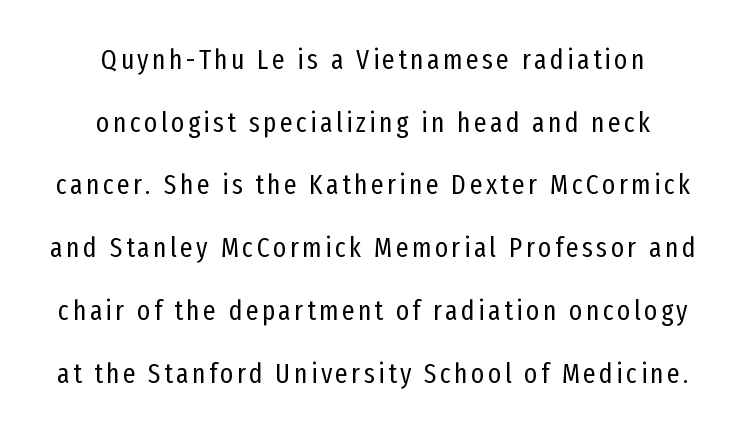
The image shows 28 px regular-weight, condensed sans-serif type, upright; set centered, loose line spacing (2.24x), not underlined; low stroke contrast and a medium x-height.
